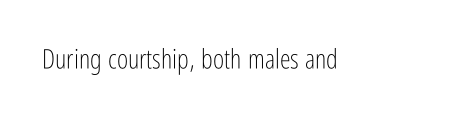
The image shows 27 px text type, upright; set normal letter spacing, not underlined.
